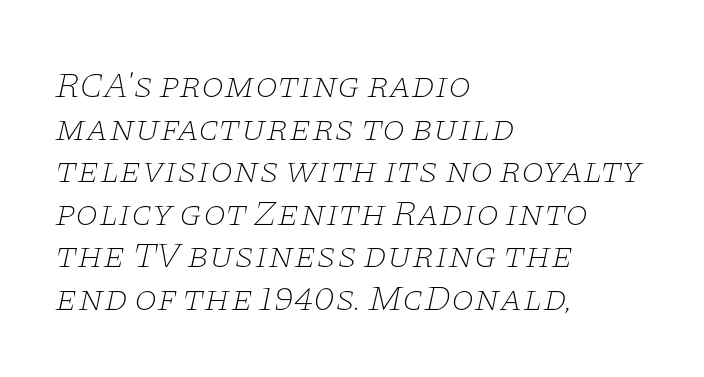
Q: Is the text bold? A: No.
Q: Is the text italic (slanted)? A: Yes, it leans right by about 11 degrees.
Q: Is the typeface a serif or a sans-serif typeface? A: Serif.
Q: Is the text underlined? A: No.
Q: How is the paragraph aligned? A: Left-aligned.
Q: Is the spacing between letters normal or unusually wide? A: Normal.
Q: Is the spacing between lines tight, normal or loose? A: Tight.
Q: Width (condensed, normal, or wide)? A: Wide.
Q: Stroke contrast? A: Low.
Q: x-height? A: Large.
Q: Monospaced? A: No.
